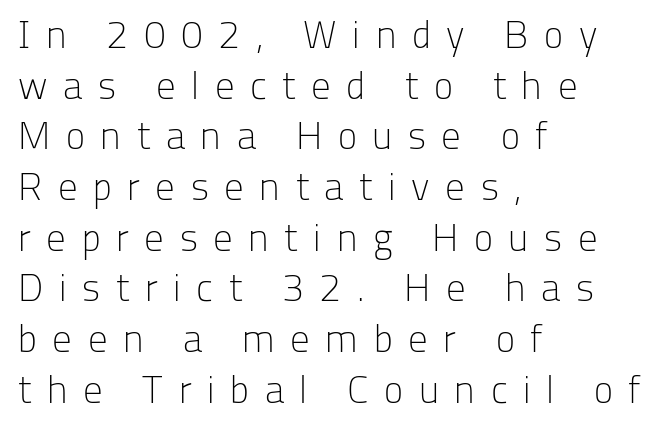
The typeface chosen for these lines omits serifs. Unmarked baselines from the first word to the last. Words appear elongated and porous because spacing is wide. Teacher's note: observe the even left margin — that is flush-left alignment.
